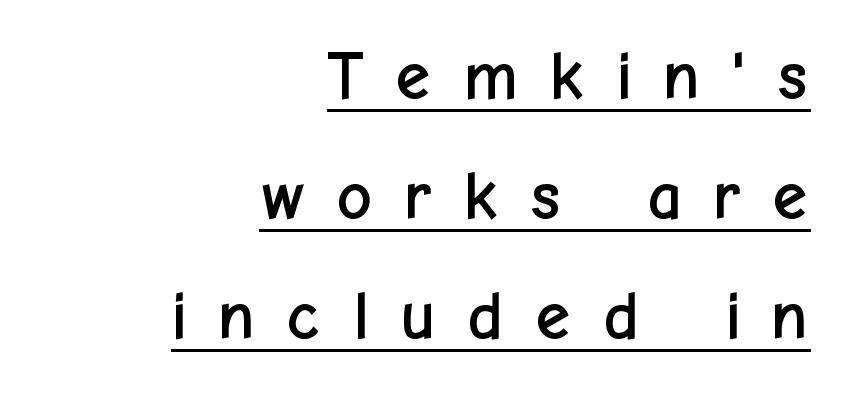
Q: Is the text italic (slanted)? A: No, it is upright.
Q: Is the typeface a serif or a sans-serif typeface? A: Sans-serif.
Q: Is the text underlined? A: Yes.
Q: How is the paragraph aligned? A: Right-aligned.
Q: Is the spacing between letters normal or unusually wide? A: Unusually wide.
Q: Width (condensed, normal, or wide)? A: Normal.
Q: Stroke contrast? A: Low.
Q: x-height? A: Medium.
Q: Monospaced? A: No.
